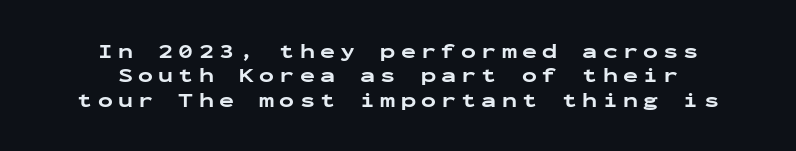
Q: Is the text bold? A: Yes.
Q: Is the text italic (slanted)? A: No, it is upright.
Q: Is the text underlined? A: No.
Q: How is the paragraph aligned? A: Centered.
Q: Is the spacing between letters normal or unusually wide? A: Unusually wide.
